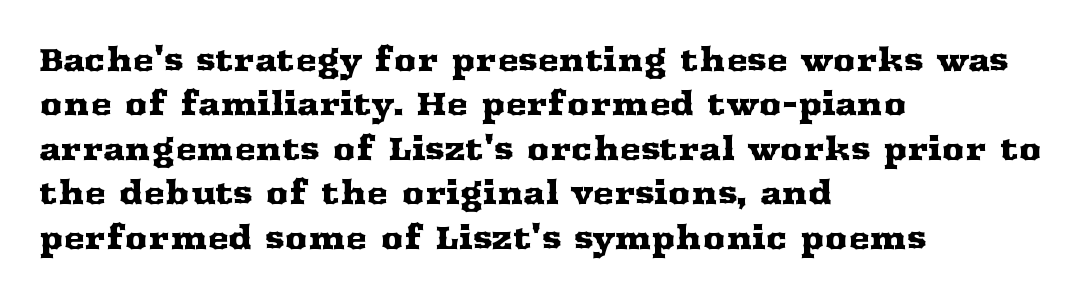
The image shows 32 px wide serif type, upright; set left-aligned, normal line spacing (1.39x), normal letter spacing, not underlined; medium stroke contrast and a medium x-height.
